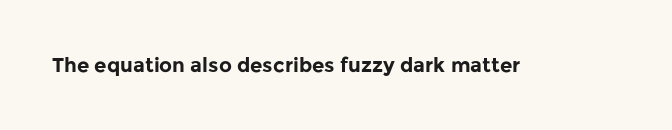
The rendering keeps characters at their native spacing. Underlining? Definitely not there. Nope, not italic — everything's standing straight. Set as a true bold cut, around the 700 mark.
